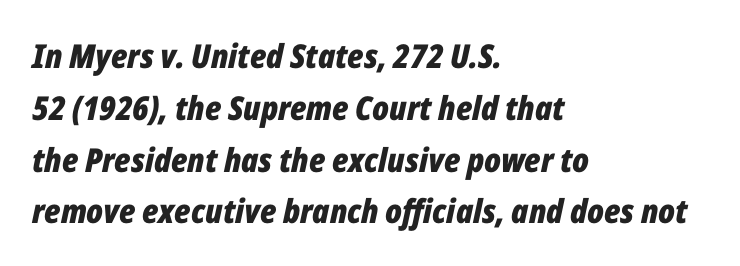
{"italic": "yes", "lean": "right", "slant_degrees": 12, "bold": "yes", "weight": "bold", "width": "condensed", "stroke_contrast": "low", "x_height": "medium", "monospaced": "no", "underline": "no", "align": "left", "line_spacing": "normal", "line_spacing_ratio": 1.57, "letter_spacing": "normal", "letter_spacing_em": 0.0, "glyph_px": 33}
